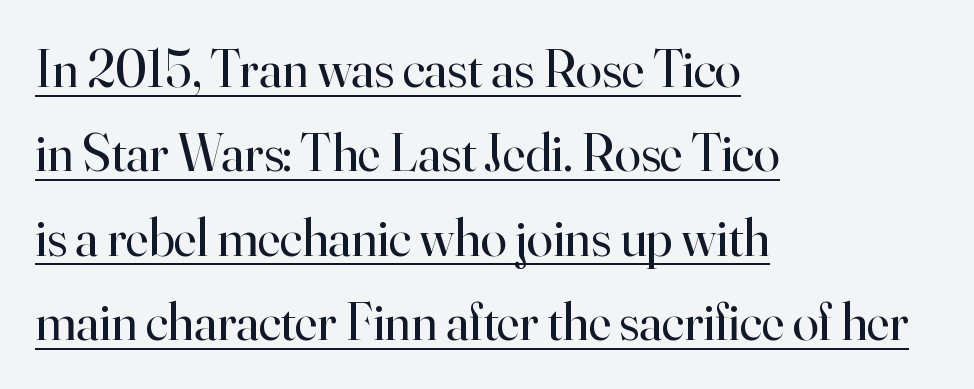
Q: Is the text bold? A: No.
Q: Is the text italic (slanted)? A: No, it is upright.
Q: Is the typeface a serif or a sans-serif typeface? A: Serif.
Q: Is the text underlined? A: Yes.
Q: How is the paragraph aligned? A: Left-aligned.
Q: Is the spacing between letters normal or unusually wide? A: Normal.
Q: Is the spacing between lines tight, normal or loose? A: Normal.
Q: Width (condensed, normal, or wide)? A: Normal.
Q: Stroke contrast? A: High.
Q: x-height? A: Small.
Q: Monospaced? A: No.
